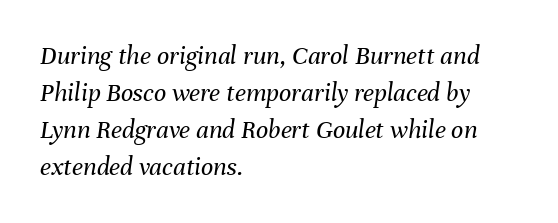
Interline gaps are of average width in this sample. Check the space under the baseline: it is left empty. In terms of letterspacing, this is plain default setting. The specimen reads as italic at a glance.
